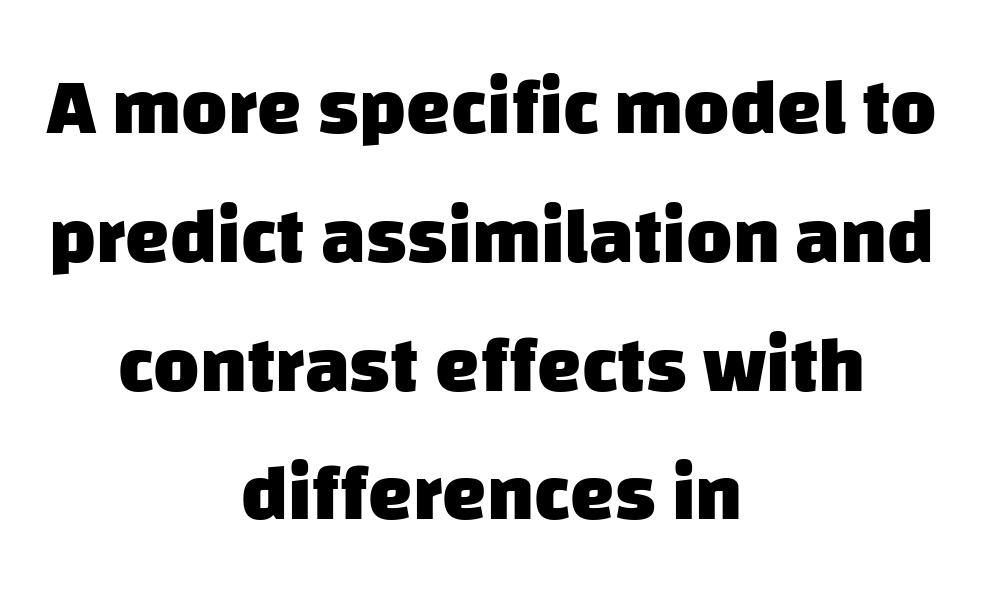
The image shows 79 px heavy sans-serif type; set centered, normal line spacing (1.63x), normal letter spacing, not underlined; low stroke contrast and a large x-height.
